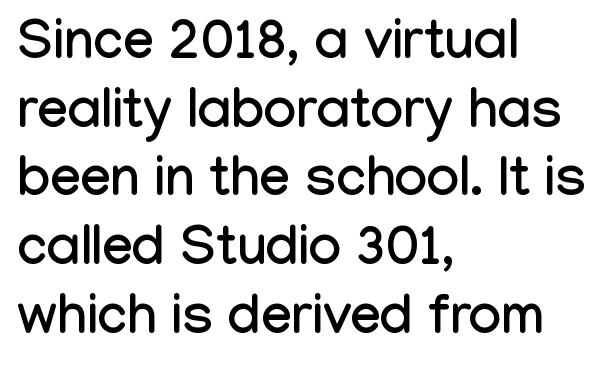
Typeset ragged right — the left edge is the straight one. Letters rest on an invisible, unmarked baseline. Caption: standard tracking, unaltered. How would I describe the line gaps? Plain and ordinary. The font's upright variant was chosen for this text.
